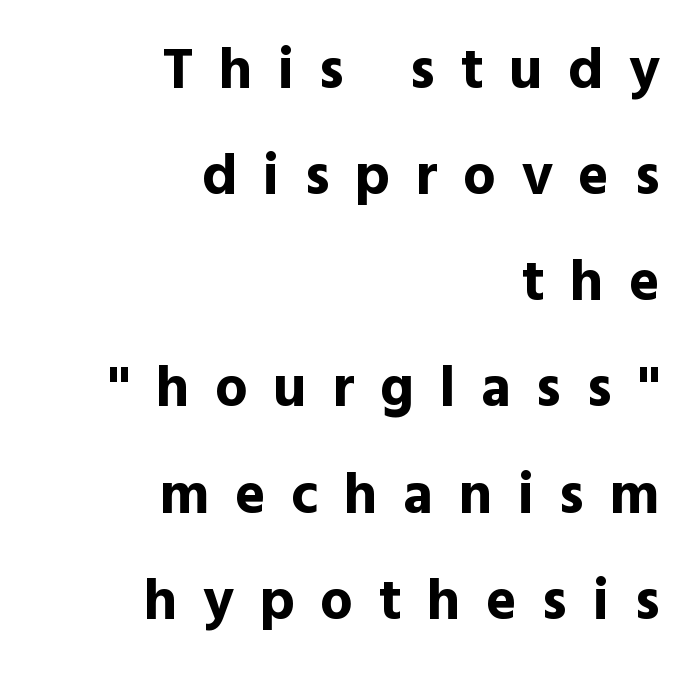
Q: Is the text bold? A: Yes.
Q: Is the text italic (slanted)? A: No, it is upright.
Q: Is the typeface a serif or a sans-serif typeface? A: Sans-serif.
Q: Is the text underlined? A: No.
Q: How is the paragraph aligned? A: Right-aligned.
Q: Is the spacing between letters normal or unusually wide? A: Unusually wide.
Q: Width (condensed, normal, or wide)? A: Normal.
Q: x-height? A: Medium.
Q: Monospaced? A: No.
